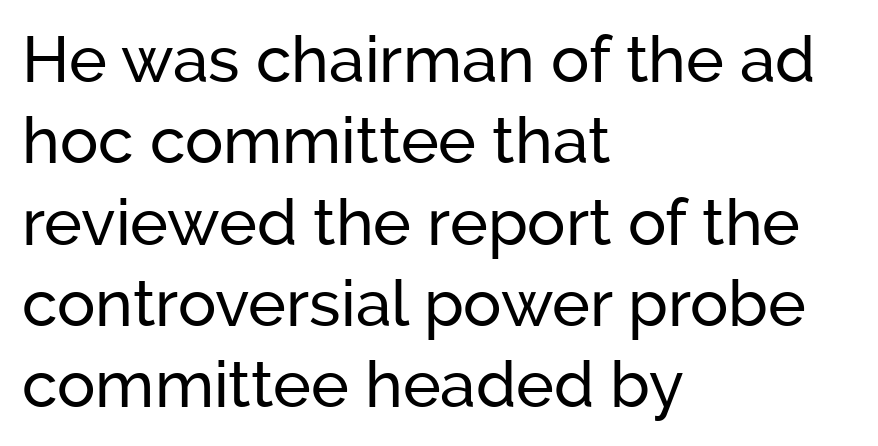
Q: Is the text italic (slanted)? A: No, it is upright.
Q: Is the typeface a serif or a sans-serif typeface? A: Sans-serif.
Q: Is the text underlined? A: No.
Q: How is the paragraph aligned? A: Left-aligned.
Q: Is the spacing between letters normal or unusually wide? A: Normal.
Q: Is the spacing between lines tight, normal or loose? A: Normal.
Q: Width (condensed, normal, or wide)? A: Normal.
Q: Stroke contrast? A: Low.
Q: x-height? A: Medium.
Q: Monospaced? A: No.
